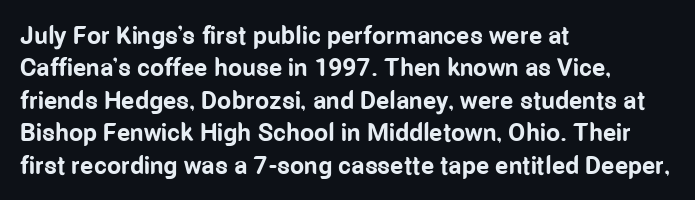
A typesetter would mark this as roman, not italic. The strokes are fattened all the way to bold. Beneath every word, the page is bare. The letters sit at their default tracking, neither squeezed nor spread. Notice how the passage keeps a crisp vertical edge on the left only. The lines sit at an ordinary, default distance from one another.
